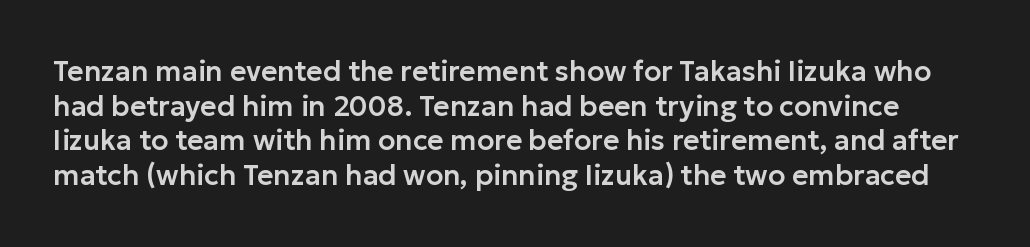
The string is rendered with underlining switched off. This sample uses an upright cut, with every glyph sitting square on the baseline. Each letter's strokes conclude bluntly, with no projecting serifs. This sample has the flowing, uneven cadence of proportional lettering.
